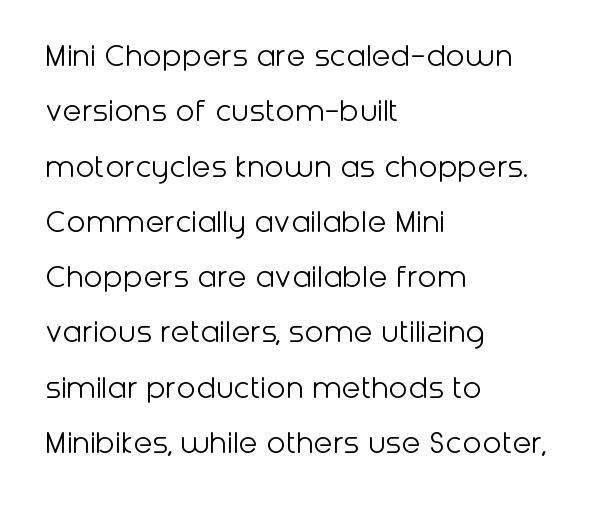
{"serif": "no", "italic": "no", "bold": "no", "weight": "light", "width": "normal", "stroke_contrast": "low", "x_height": "medium", "monospaced": "no", "underline": "no", "align": "left", "line_spacing": "normal", "line_spacing_ratio": 1.58, "letter_spacing": "normal", "letter_spacing_em": 0.0, "glyph_px": 35}
